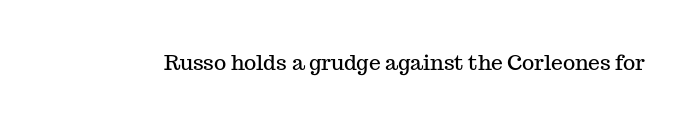
{"italic": "no", "underline": "no", "letter_spacing": "normal", "letter_spacing_em": 0.0, "glyph_px": 21}
